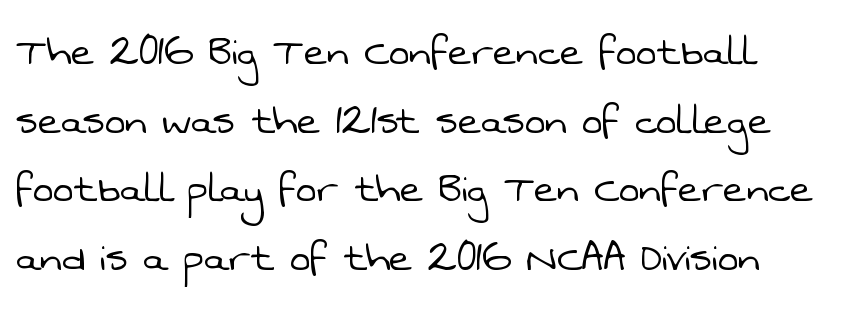
{"serif": "no", "bold": "no", "weight": "light", "width": "normal", "stroke_contrast": "low", "x_height": "medium", "monospaced": "no", "underline": "no", "align": "left", "line_spacing": "normal", "line_spacing_ratio": 1.4, "letter_spacing": "normal", "letter_spacing_em": 0.0, "glyph_px": 49}
